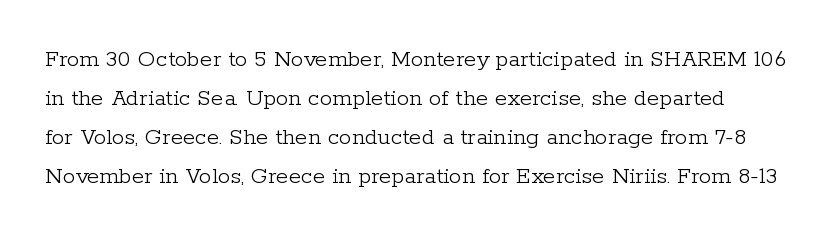
The image shows 25 px text type, upright; set normal line spacing (1.56x), normal letter spacing, not underlined.
